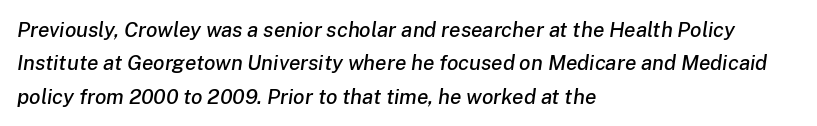
{"italic": "yes", "lean": "right", "slant_degrees": 8, "underline": "no", "align": "left", "line_spacing": "normal", "line_spacing_ratio": 1.59, "letter_spacing": "normal", "letter_spacing_em": 0.0, "glyph_px": 21}
